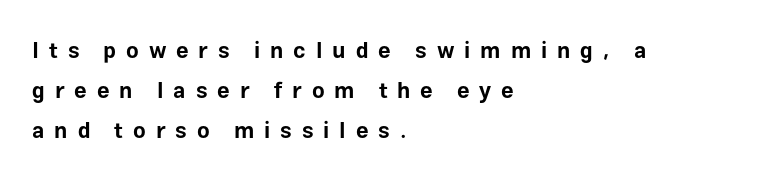
The image shows 22 px bold type, upright; set left-aligned, line spacing 1.81x, unusually wide letter spacing (+0.45 em), not underlined.
